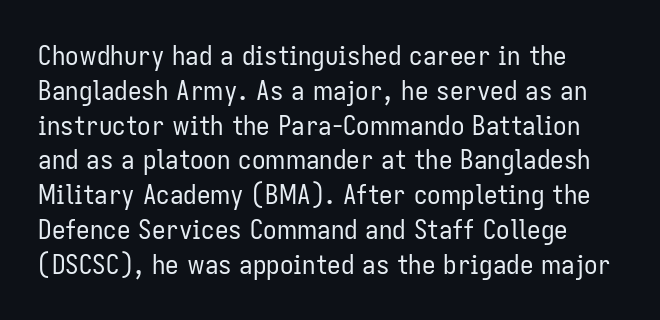
{"italic": "no", "bold": "no", "underline": "no", "line_spacing": "normal", "line_spacing_ratio": 1.29, "letter_spacing": "normal", "letter_spacing_em": 0.0, "glyph_px": 27}
